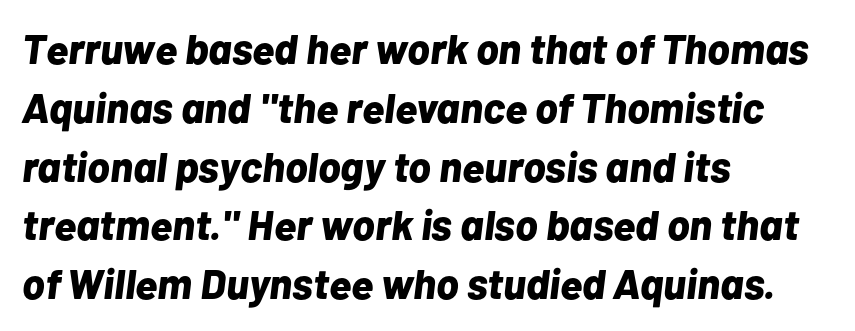
The face used here is proportionally spaced, like ordinary book or web type. The letterforms sit shoulder to shoulder at normal distance. A full-strength bold gives these letters their thick strokes. The foot of each line stays bare and open. Left-aligned paragraph, ragged on the right.
